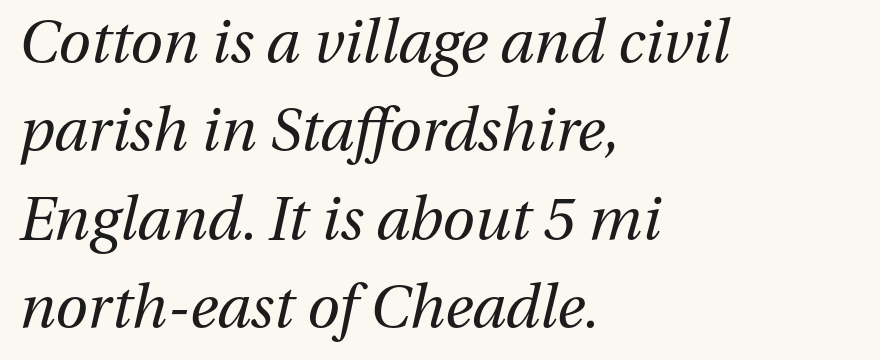
The image shows 59 px regular-weight type, italic (leaning right); set left-aligned, normal line spacing (1.5x), normal letter spacing, not underlined; medium stroke contrast and a medium x-height.
